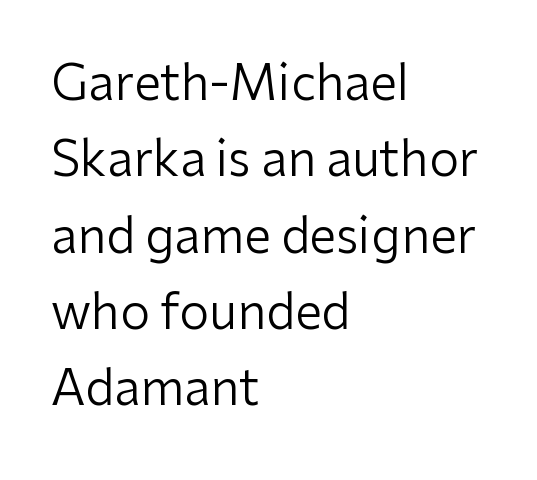
The image shows 48 px regular-weight sans-serif type, upright; set left-aligned, normal line spacing (1.59x), normal letter spacing, not underlined; low stroke contrast and a medium x-height.
